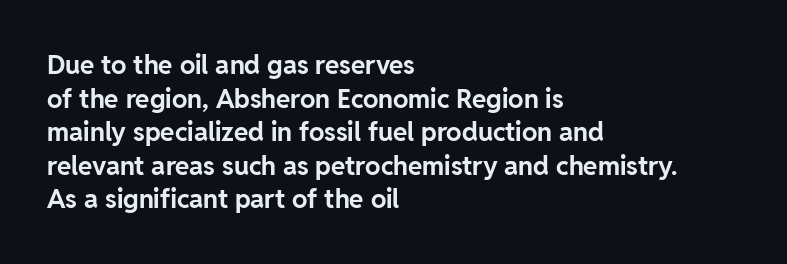
Q: Is the text bold? A: Yes.
Q: Is the text italic (slanted)? A: No, it is upright.
Q: Is the text underlined? A: No.
Q: How is the paragraph aligned? A: Left-aligned.
Q: Is the spacing between letters normal or unusually wide? A: Normal.
Q: Is the spacing between lines tight, normal or loose? A: Normal.
